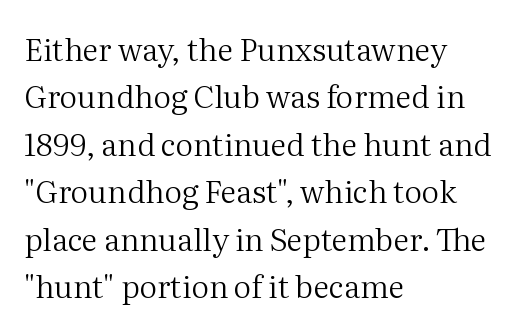
Q: Is the text bold? A: No.
Q: Is the text italic (slanted)? A: No, it is upright.
Q: Is the typeface a serif or a sans-serif typeface? A: Serif.
Q: Is the text underlined? A: No.
Q: How is the paragraph aligned? A: Left-aligned.
Q: Is the spacing between letters normal or unusually wide? A: Normal.
Q: Is the spacing between lines tight, normal or loose? A: Normal.
Q: Width (condensed, normal, or wide)? A: Normal.
Q: Stroke contrast? A: Medium.
Q: x-height? A: Medium.
Q: Monospaced? A: No.
